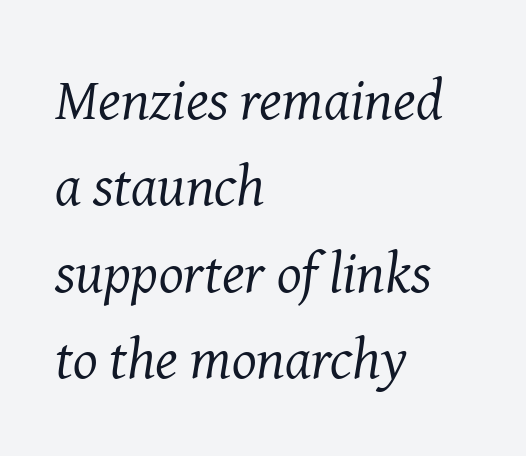
Looking at the ascenders, they clearly lean. The space directly below the letters is spotless. Each line starts at the same left margin while the right side varies. Each stroke keeps to a modest, everyday thickness or less.
